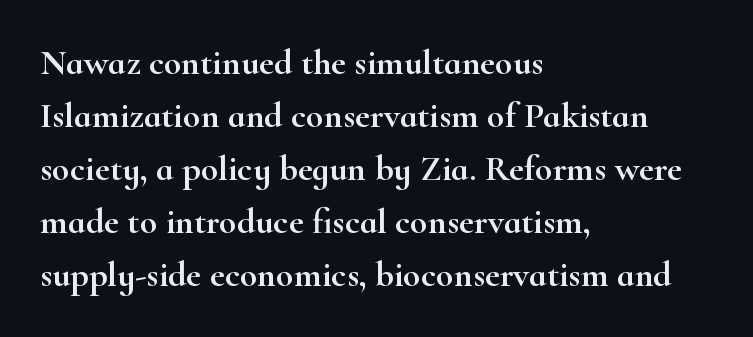
Q: Is the text italic (slanted)? A: No, it is upright.
Q: Is the typeface a serif or a sans-serif typeface? A: Serif.
Q: Is the text underlined? A: No.
Q: How is the paragraph aligned? A: Left-aligned.
Q: Is the spacing between letters normal or unusually wide? A: Normal.
Q: Is the spacing between lines tight, normal or loose? A: Normal.
Q: Width (condensed, normal, or wide)? A: Wide.
Q: Stroke contrast? A: High.
Q: x-height? A: Small.
Q: Monospaced? A: No.
